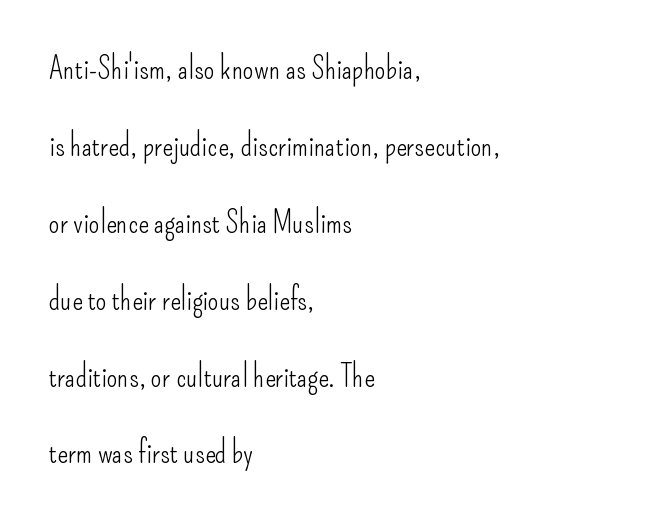
No extra tracking has been applied to these lines. The letters carry no serifs — their stems end cleanly without finishing strokes. Heaviness? Minimal to ordinary, like unemphasized prose. Is this a fixed-width face? No — the glyphs have proportional, varying widths.
